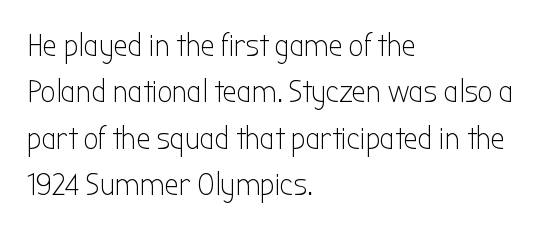
{"serif": "no", "italic": "no", "bold": "no", "weight": "light", "width": "condensed", "stroke_contrast": "low", "x_height": "medium", "monospaced": "no", "underline": "no", "align": "left", "line_spacing": "normal", "line_spacing_ratio": 1.45, "letter_spacing": "normal", "letter_spacing_em": 0.0, "glyph_px": 32}
